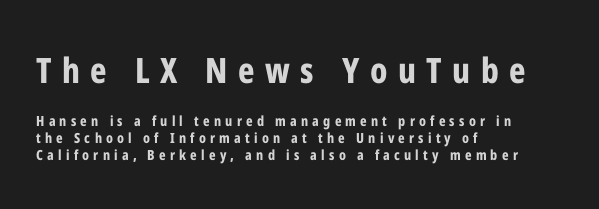
Q: Is the text bold? A: Yes.
Q: Is the text italic (slanted)? A: No, it is upright.
Q: Is the typeface a serif or a sans-serif typeface? A: Sans-serif.
Q: Is the text underlined? A: No.
Q: How is the paragraph aligned? A: Left-aligned.
Q: Is the spacing between letters normal or unusually wide? A: Unusually wide.
Q: Which block of text is set in a larger size, the first (top) or the second (bottom)? A: The first (top) one.
Q: Width (condensed, normal, or wide)? A: Condensed.
Q: Stroke contrast? A: Low.
Q: x-height? A: Medium.
Q: Monospaced? A: No.
